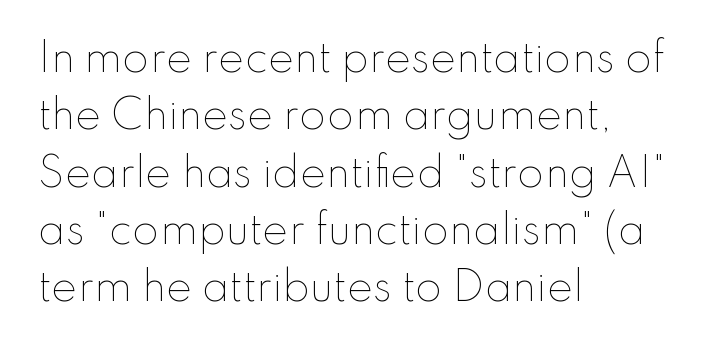
The image shows 39 px thin type, upright; set left-aligned, normal line spacing (1.47x), normal letter spacing, not underlined; low stroke contrast and a small x-height.
